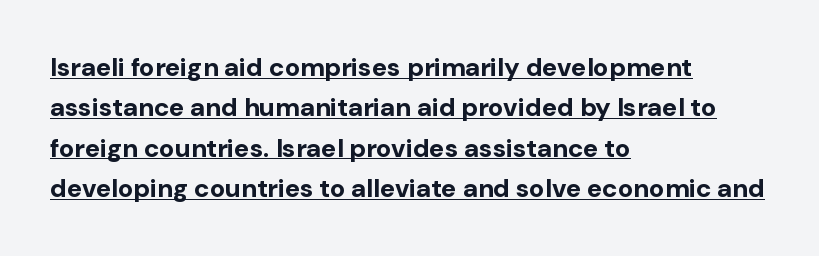
{"italic": "no", "bold": "yes", "underline": "yes", "align": "left", "line_spacing": "normal", "line_spacing_ratio": 1.55, "letter_spacing": "normal", "letter_spacing_em": 0.0, "glyph_px": 26}
